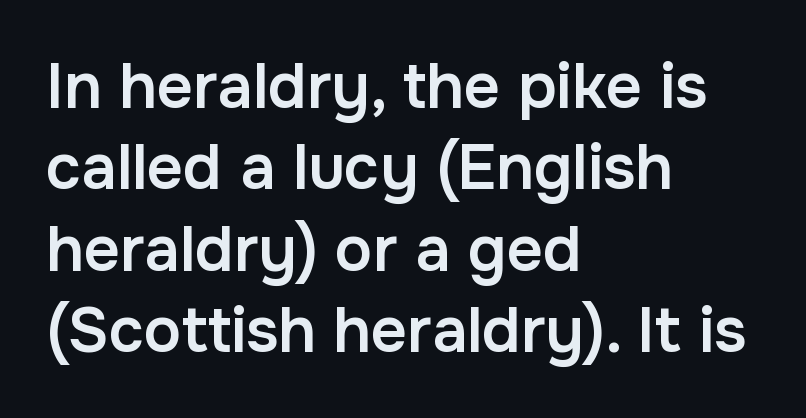
Q: Is the text bold? A: Semi-bold.
Q: Is the text italic (slanted)? A: No, it is upright.
Q: Is the typeface a serif or a sans-serif typeface? A: Sans-serif.
Q: Is the text underlined? A: No.
Q: How is the paragraph aligned? A: Left-aligned.
Q: Is the spacing between letters normal or unusually wide? A: Normal.
Q: Is the spacing between lines tight, normal or loose? A: Normal.
Q: Width (condensed, normal, or wide)? A: Normal.
Q: Stroke contrast? A: Low.
Q: x-height? A: Medium.
Q: Monospaced? A: No.
